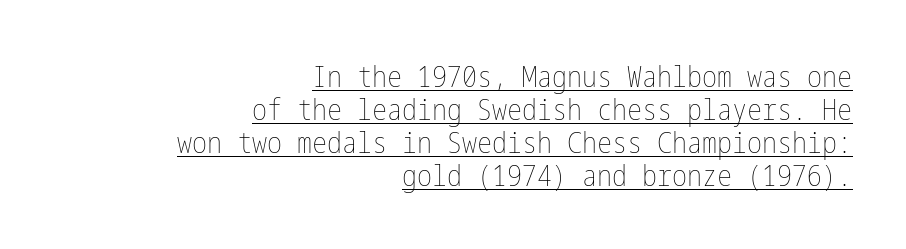
{"italic": "no", "bold": "no", "weight": "thin", "width": "condensed", "stroke_contrast": "low", "x_height": "medium", "underline": "yes", "align": "right", "line_spacing": "tight", "line_spacing_ratio": 1.1, "letter_spacing": "normal", "letter_spacing_em": 0.0, "glyph_px": 30}
